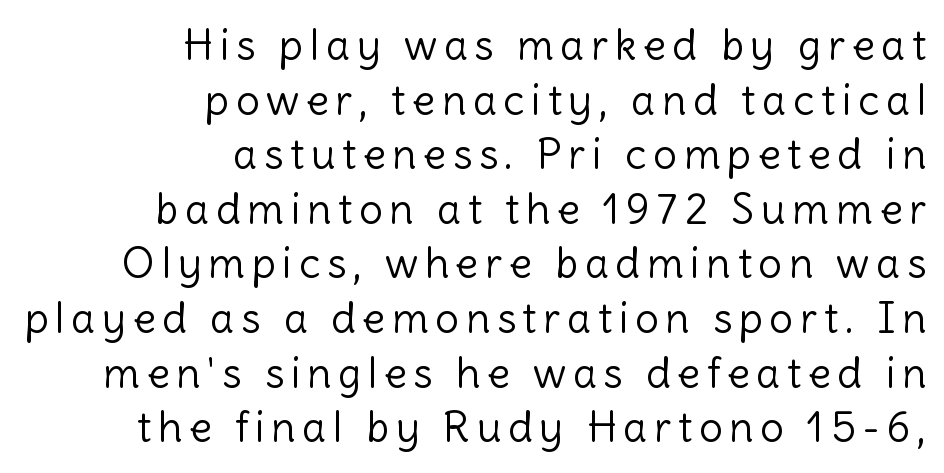
{"serif": "no", "italic": "no", "bold": "no", "weight": "light", "width": "normal", "x_height": "medium", "monospaced": "no", "underline": "no", "align": "right", "line_spacing": "normal", "line_spacing_ratio": 1.3, "glyph_px": 42}
